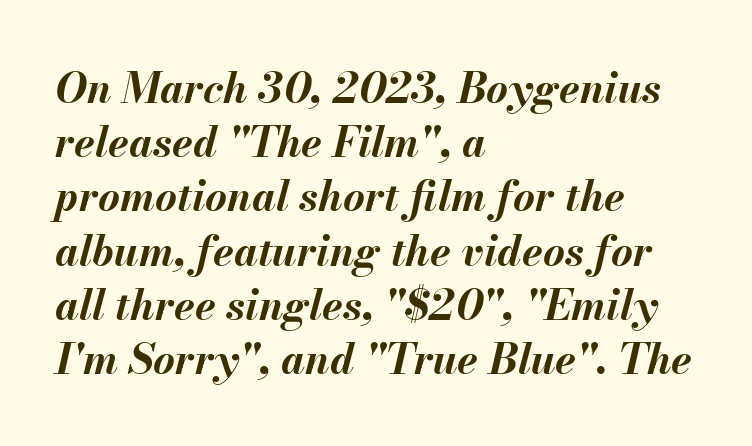
Q: Is the text bold? A: Yes.
Q: Is the text italic (slanted)? A: Yes, it leans right by about 13 degrees.
Q: Is the text underlined? A: No.
Q: How is the paragraph aligned? A: Left-aligned.
Q: Is the spacing between letters normal or unusually wide? A: Normal.
Q: Is the spacing between lines tight, normal or loose? A: Normal.
Q: Width (condensed, normal, or wide)? A: Normal.
Q: Stroke contrast? A: Medium.
Q: x-height? A: Small.
Q: Monospaced? A: No.
